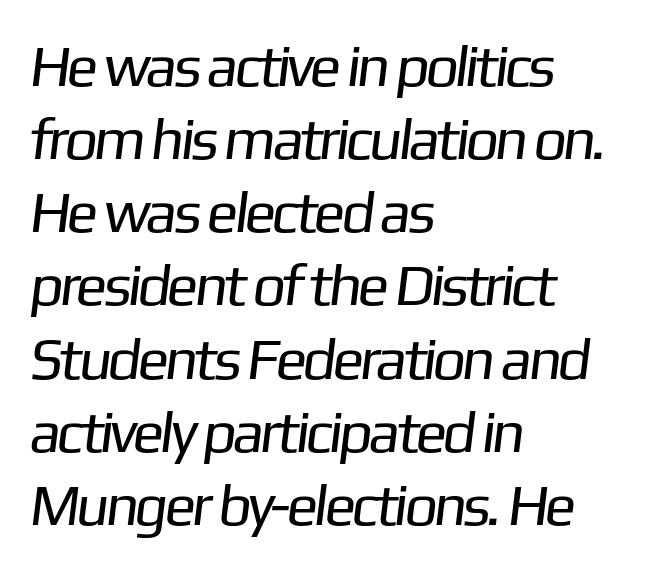
Q: Is the text bold? A: No.
Q: Is the typeface a serif or a sans-serif typeface? A: Sans-serif.
Q: Is the text underlined? A: No.
Q: How is the paragraph aligned? A: Left-aligned.
Q: Is the spacing between letters normal or unusually wide? A: Normal.
Q: Width (condensed, normal, or wide)? A: Normal.
Q: Stroke contrast? A: Low.
Q: x-height? A: Medium.
Q: Monospaced? A: No.
